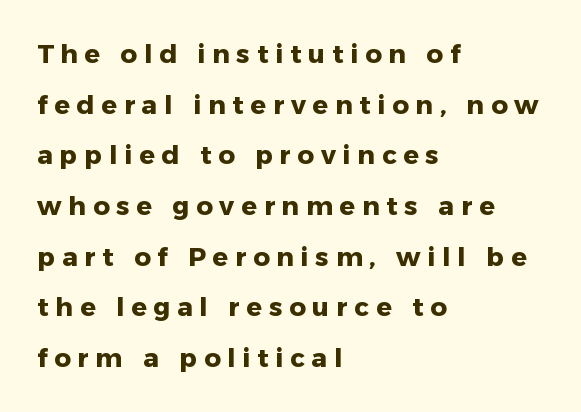
{"italic": "no", "bold": "yes", "underline": "no", "align": "left", "line_spacing": "loose", "line_spacing_ratio": 1.95, "letter_spacing": "wide", "letter_spacing_em": 0.26, "glyph_px": 26}
